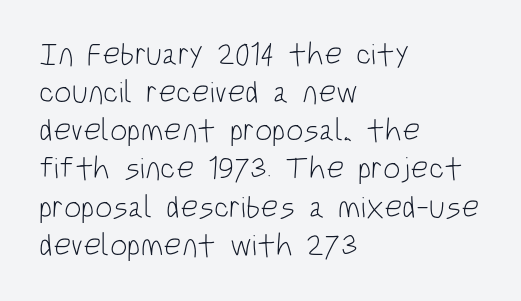
The image shows 31 px light, condensed sans-serif type, upright; set left-aligned, line spacing 1.23x, normal letter spacing, not underlined; low stroke contrast and a large x-height.
